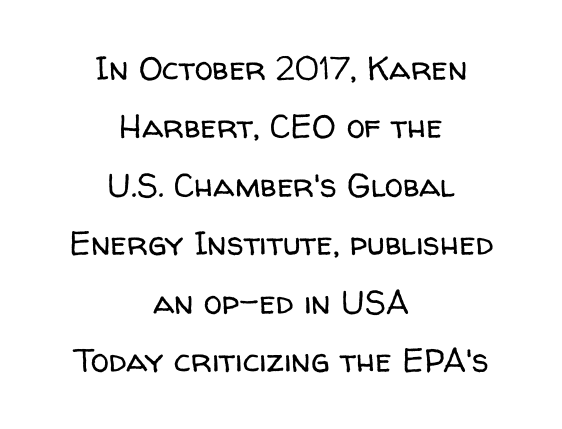
Glyph-to-glyph distance matches everyday printed text. Bold? No — there's no thickening of the strokes. These lines are rendered in a variable-pitch font. Posture: straight, roman, zero tilt.
